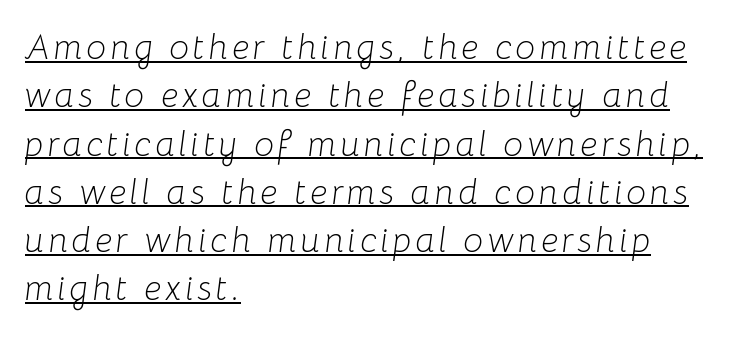
{"italic": "yes", "lean": "right", "slant_degrees": 8, "bold": "no", "weight": "light", "width": "normal", "stroke_contrast": "low", "x_height": "medium", "monospaced": "no", "underline": "yes", "align": "left", "line_spacing": "normal", "line_spacing_ratio": 1.38, "glyph_px": 35}
